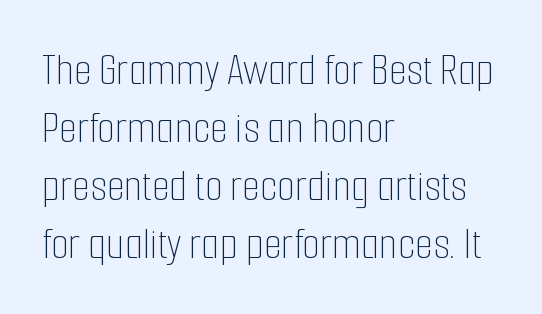
You can tell it's not italic because the verticals are truly vertical. No extra tracking has been applied to these lines. Proportional: the letters do not fall into vertical columns. A classic flush-left, rag-right setting is used for this passage.
